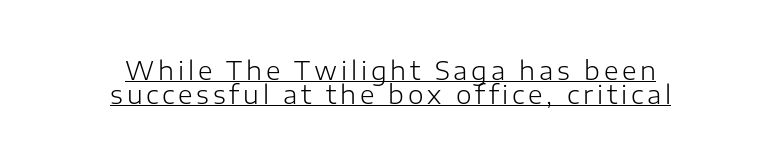
The image shows 25 px text type, upright; set centered, tight line spacing (0.95x), underlined.
